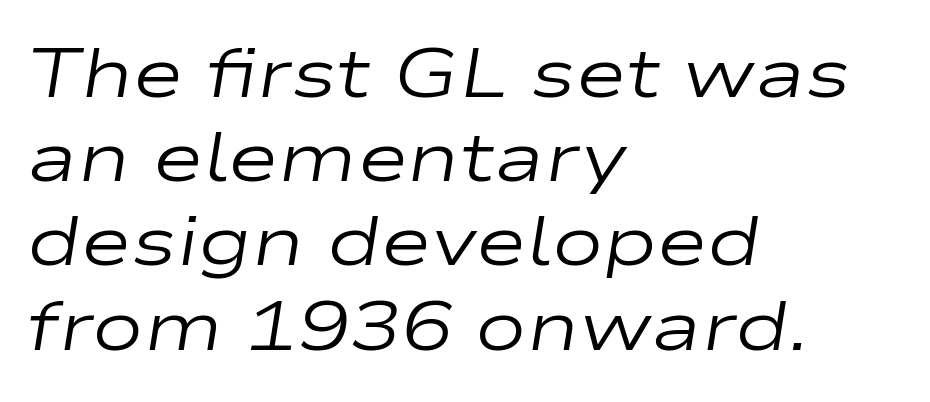
Q: Is the text bold? A: No.
Q: Is the text italic (slanted)? A: Yes, it leans right by about 9 degrees.
Q: Is the text underlined? A: No.
Q: How is the paragraph aligned? A: Left-aligned.
Q: Is the spacing between letters normal or unusually wide? A: Normal.
Q: Width (condensed, normal, or wide)? A: Wide.
Q: Stroke contrast? A: Low.
Q: x-height? A: Medium.
Q: Monospaced? A: No.
